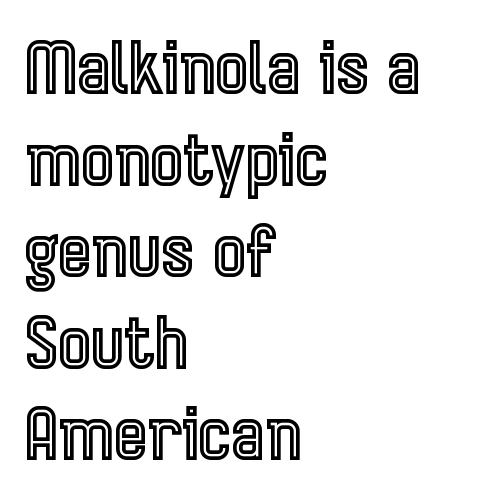
The strip under each line holds only bare page. Letter spacing: default. Visually the block forms a straight wall on the left and a jagged coastline on the right. Students, observe: this is what conventionally led text looks like.
